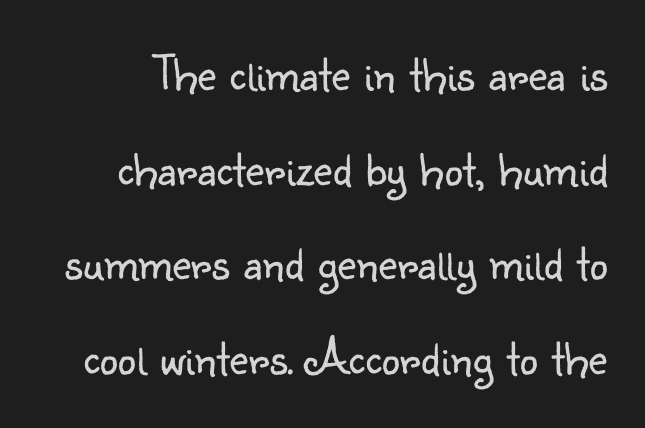
The image shows 52 px light sans-serif type, upright; set line spacing 1.82x, normal letter spacing, not underlined; low stroke contrast and a small x-height.
